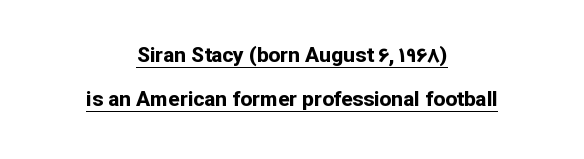
Q: Is the text bold? A: Yes.
Q: Is the text italic (slanted)? A: No, it is upright.
Q: Is the text underlined? A: Yes.
Q: How is the paragraph aligned? A: Centered.
Q: Is the spacing between letters normal or unusually wide? A: Normal.
Q: Is the spacing between lines tight, normal or loose? A: Loose.
